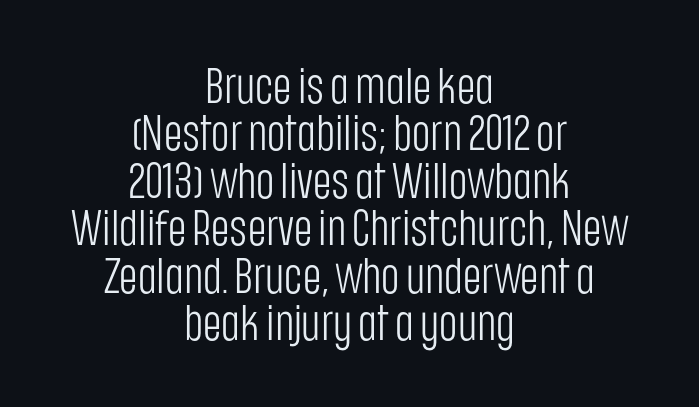
{"serif": "no", "italic": "no", "bold": "no", "weight": "light", "width": "condensed", "stroke_contrast": "low", "x_height": "large", "monospaced": "no", "underline": "no", "align": "center", "line_spacing": "tight", "line_spacing_ratio": 0.95, "letter_spacing": "normal", "letter_spacing_em": 0.0, "glyph_px": 50}
